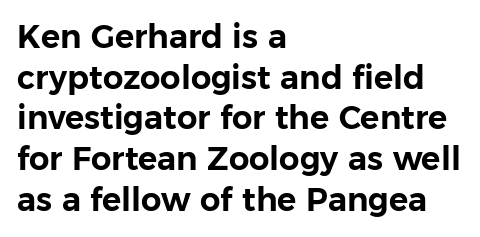
Q: Is the text italic (slanted)? A: No, it is upright.
Q: Is the typeface a serif or a sans-serif typeface? A: Sans-serif.
Q: Is the text underlined? A: No.
Q: How is the paragraph aligned? A: Left-aligned.
Q: Is the spacing between letters normal or unusually wide? A: Normal.
Q: Is the spacing between lines tight, normal or loose? A: Normal.
Q: Width (condensed, normal, or wide)? A: Normal.
Q: Stroke contrast? A: Low.
Q: x-height? A: Medium.
Q: Monospaced? A: No.
